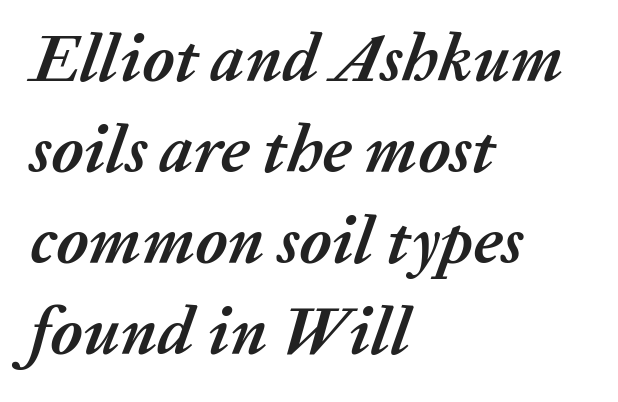
The image shows 67 px semibold type, italic (leaning right); set left-aligned, normal line spacing (1.36x), normal letter spacing, not underlined; medium stroke contrast and a medium x-height.
